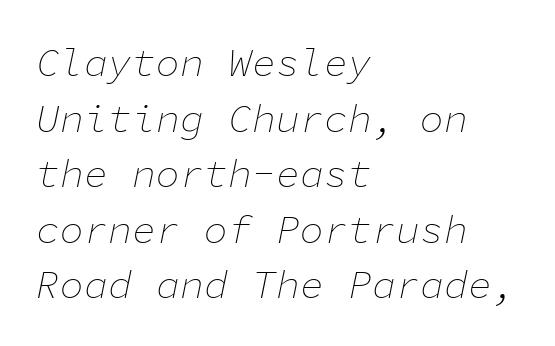
{"italic": "yes", "lean": "right", "slant_degrees": 11, "bold": "no", "weight": "thin", "width": "normal", "stroke_contrast": "low", "x_height": "medium", "monospaced": "yes", "underline": "no", "align": "left", "line_spacing": "normal", "line_spacing_ratio": 1.39, "letter_spacing": "normal", "letter_spacing_em": 0.0, "glyph_px": 40}
